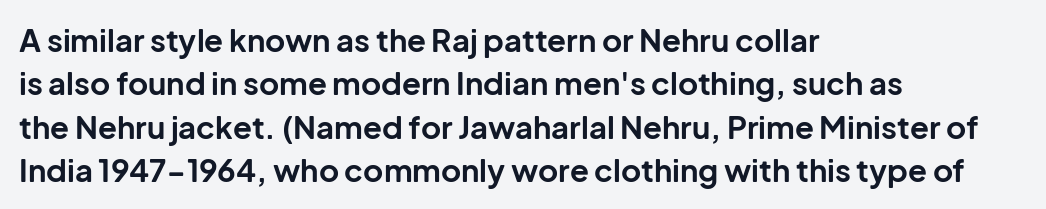
The image shows 31 px bold sans-serif type, upright; set left-aligned, normal line spacing (1.4x), normal letter spacing, not underlined; low stroke contrast and a medium x-height.
